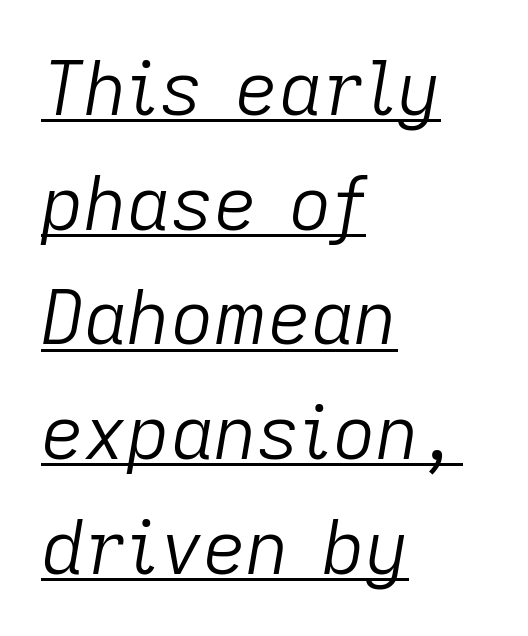
Would a proofreader flag this as italicized? Yes. Proportional: the letters do not fall into vertical columns. Underlining? Definitely there. One-word summary of the alignment: left.
